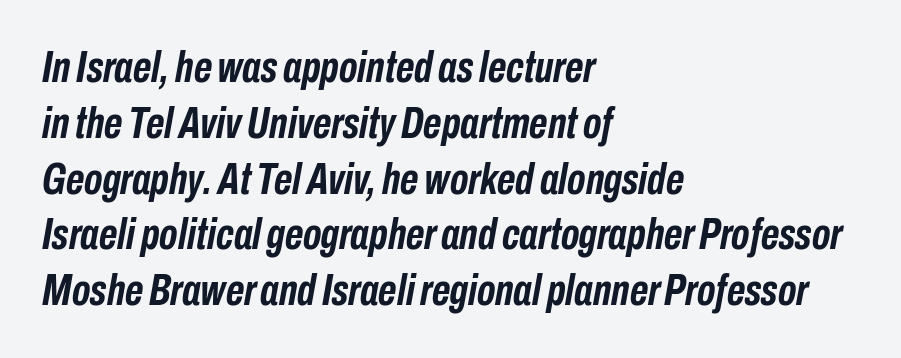
The string is rendered with underlining switched off. Which margin do the lines hug? The left one — the right edge is uneven. Look at the stroke-to-counter ratio: heavy, a bold. Does the lettering tilt? It does — this is italic.
